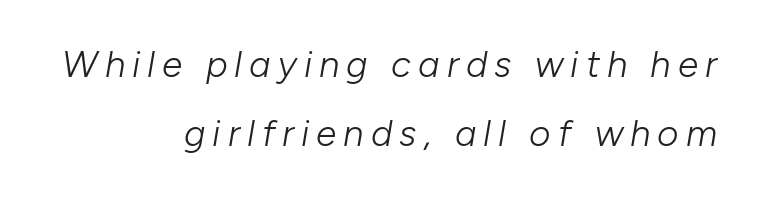
Q: Is the text bold? A: No.
Q: Is the text italic (slanted)? A: Yes, it leans right by about 10 degrees.
Q: Is the text underlined? A: No.
Q: How is the paragraph aligned? A: Right-aligned.
Q: Width (condensed, normal, or wide)? A: Normal.
Q: Stroke contrast? A: Low.
Q: x-height? A: Medium.
Q: Monospaced? A: No.
